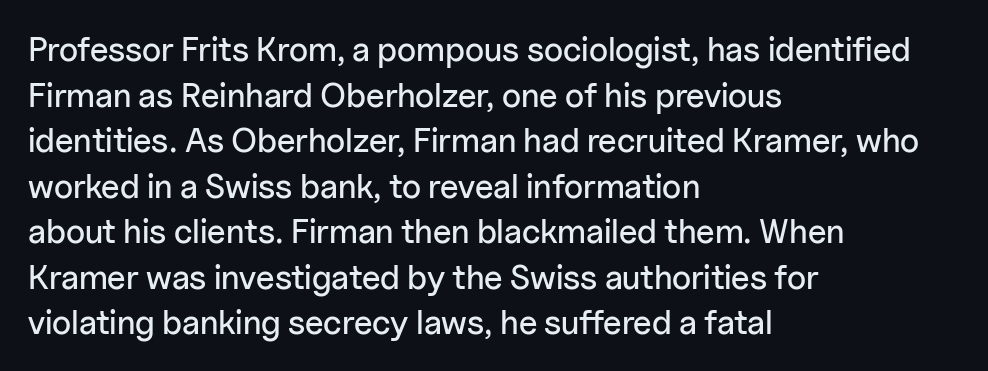
The image shows 34 px sans-serif type, upright; set left-aligned, normal line spacing (1.34x), normal letter spacing, not underlined; low stroke contrast and a medium x-height.
